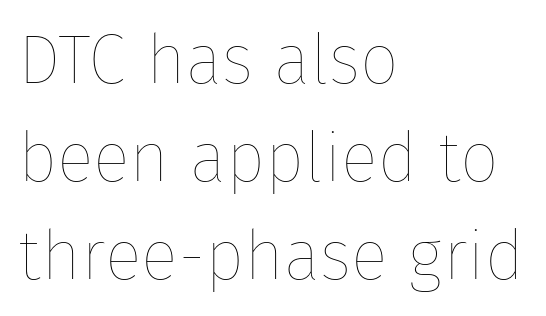
{"italic": "no", "bold": "no", "weight": "thin", "width": "normal", "stroke_contrast": "low", "x_height": "medium", "monospaced": "no", "underline": "no", "align": "left", "line_spacing": "normal", "line_spacing_ratio": 1.42, "letter_spacing": "normal", "letter_spacing_em": 0.0, "glyph_px": 69}
